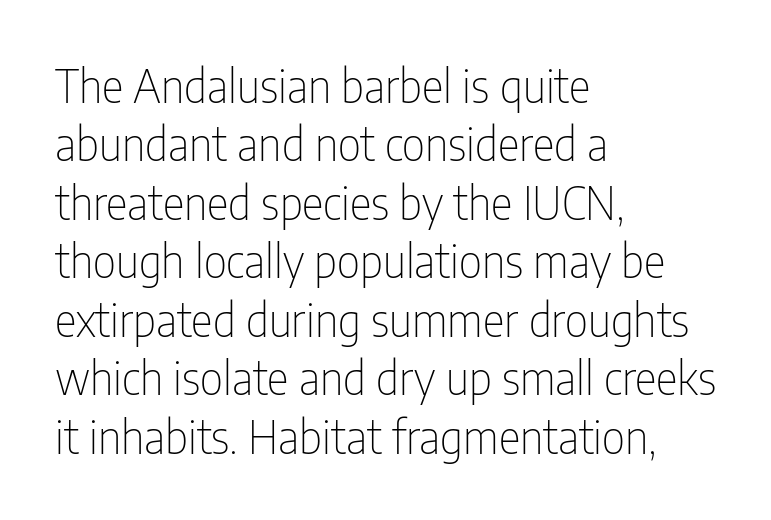
{"serif": "no", "italic": "no", "bold": "no", "weight": "thin", "width": "condensed", "stroke_contrast": "low", "x_height": "medium", "monospaced": "no", "underline": "no", "align": "left", "line_spacing": "normal", "line_spacing_ratio": 1.27, "letter_spacing": "normal", "letter_spacing_em": 0.0, "glyph_px": 46}
